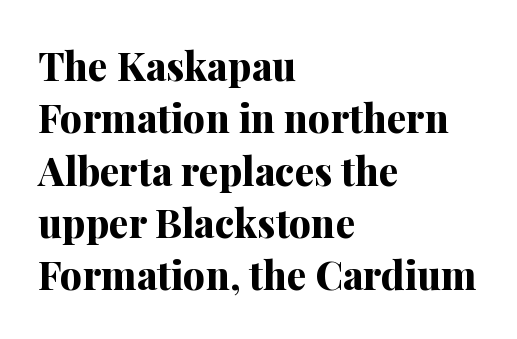
{"serif": "yes", "italic": "no", "bold": "yes", "weight": "bold", "width": "normal", "stroke_contrast": "medium", "x_height": "medium", "monospaced": "no", "underline": "no", "align": "left", "line_spacing": "normal", "line_spacing_ratio": 1.34, "letter_spacing": "normal", "letter_spacing_em": 0.0, "glyph_px": 39}
